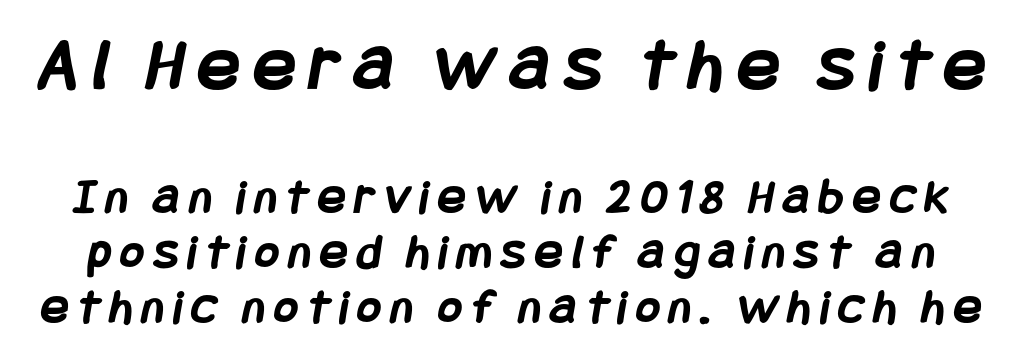
The image shows 77 px semibold, condensed sans-serif type; set tight line spacing (1.08x), not underlined; the first (top) block is 1.51x larger; low stroke contrast and a large x-height.
